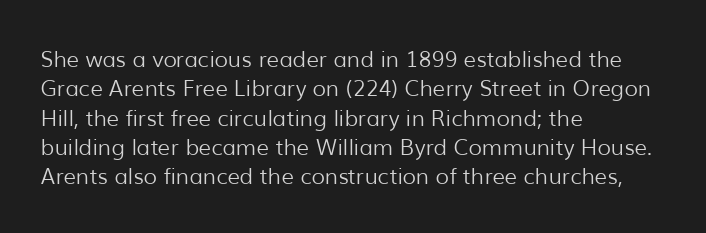
Caption: face not bold, strokes unweighted. Whoever set this chose a conventional vertical rhythm. This sample uses plain, unmodified letter spacing. The lettering stays uniformly vertical, giving the passage a roman look. Rule under the text: the space is simply empty.
